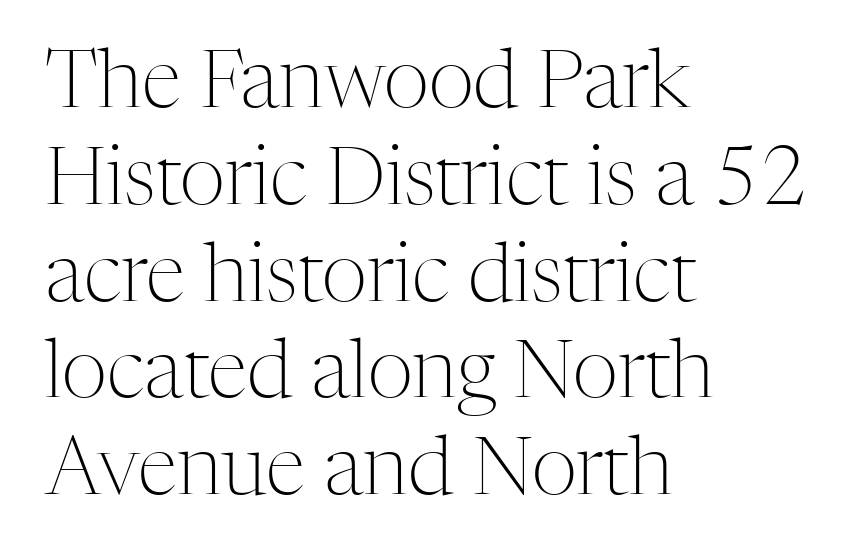
{"serif": "yes", "italic": "no", "bold": "no", "weight": "light", "width": "normal", "stroke_contrast": "medium", "x_height": "medium", "monospaced": "no", "underline": "no", "align": "left", "line_spacing_ratio": 1.21, "letter_spacing": "normal", "letter_spacing_em": 0.0, "glyph_px": 80}
